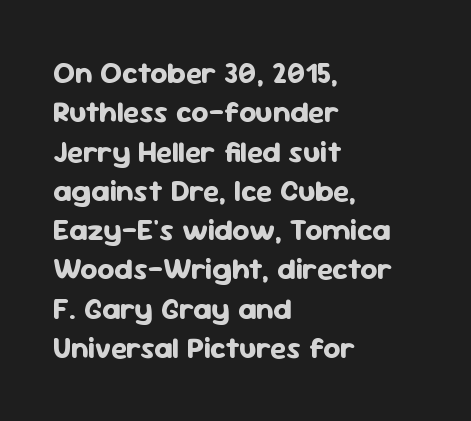
Q: Is the text bold? A: Yes.
Q: Is the text italic (slanted)? A: No, it is upright.
Q: Is the typeface a serif or a sans-serif typeface? A: Sans-serif.
Q: Is the text underlined? A: No.
Q: How is the paragraph aligned? A: Left-aligned.
Q: Is the spacing between letters normal or unusually wide? A: Normal.
Q: Is the spacing between lines tight, normal or loose? A: Normal.
Q: Width (condensed, normal, or wide)? A: Normal.
Q: Stroke contrast? A: Low.
Q: x-height? A: Medium.
Q: Monospaced? A: No.
